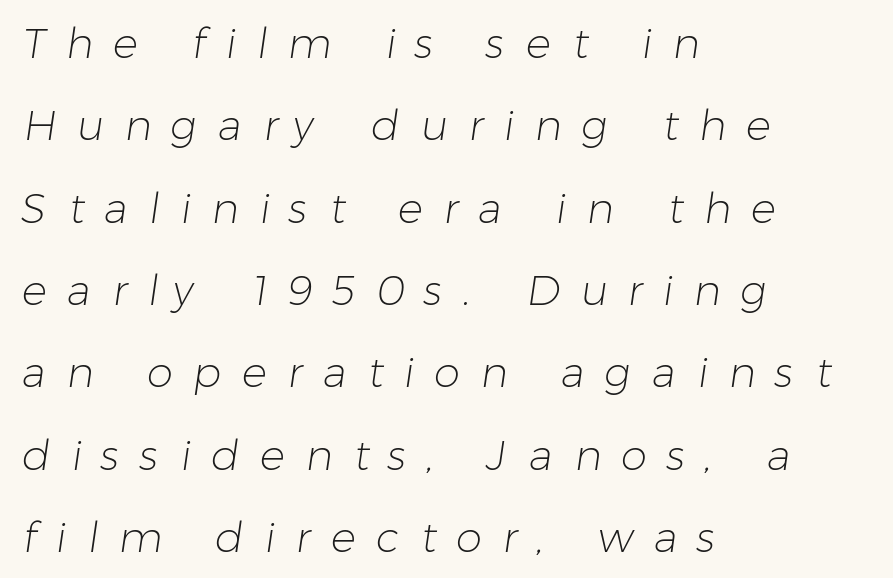
Letters rest on an invisible, unmarked baseline. Each line starts at the same left margin while the right side varies. The letterforms stand isolated, each surrounded by extra space. Each letter keeps its own natural width here, so spacing adapts to shape.
